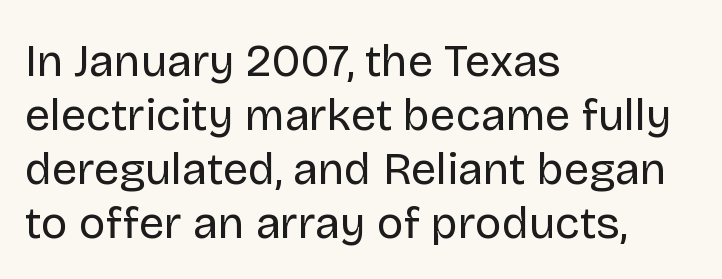
The image shows 45 px regular-weight sans-serif type, upright; set left-aligned, line spacing 1.2x, normal letter spacing, not underlined; low stroke contrast and a large x-height.
